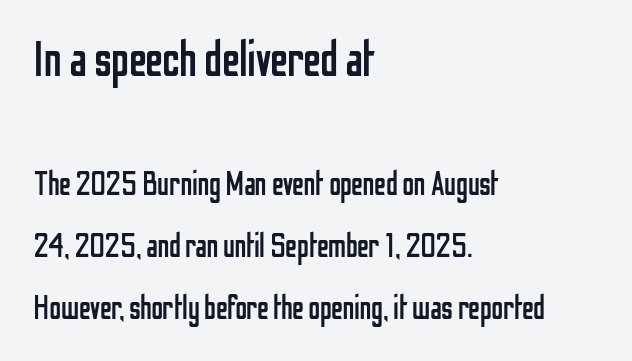
The weight would be labelled regular, book, light, or lighter still. Where is the straight margin? On the left. In this sample the first text group is rendered at the bigger scale. The designer went with a sans here, leaving each stem footless. Underline: absent. Is this a fixed-width face? No — the glyphs have proportional, varying widths.
